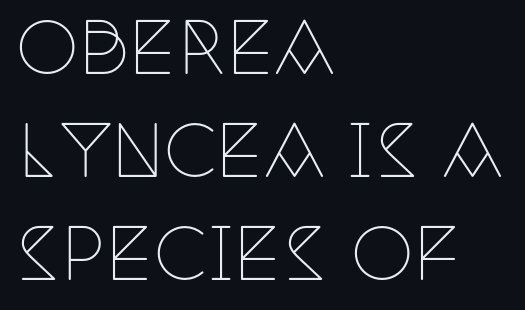
If you drew a line through each stem, it would be perfectly vertical. Anything drawn beneath the words? Only blank space. I'd call this a serif setting — the letters wear small feet. Whoever set this chose a conventional vertical rhythm. The paragraph shown leans on its left margin.
